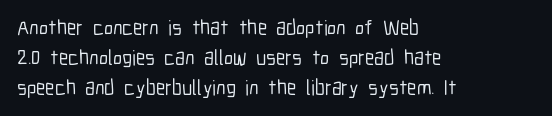
Which margin do the lines hug? The left one — the right edge is uneven. The letters stand upright; this is a roman face. Any mark beneath the type? The region is blank. The space between consecutive lines is moderate. No extra tracking has been applied to these lines.
